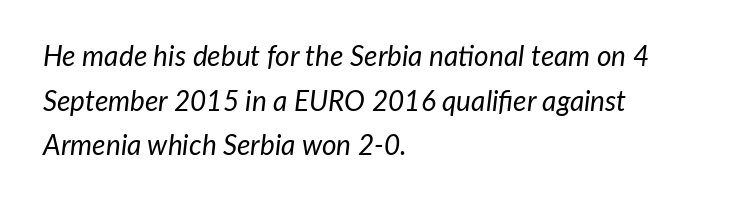
{"italic": "yes", "lean": "right", "slant_degrees": 7, "bold": "no", "weight": "regular", "width": "normal", "stroke_contrast": "low", "x_height": "medium", "monospaced": "no", "underline": "no", "align": "left", "line_spacing": "normal", "line_spacing_ratio": 1.59, "letter_spacing": "normal", "letter_spacing_em": 0.0, "glyph_px": 28}
